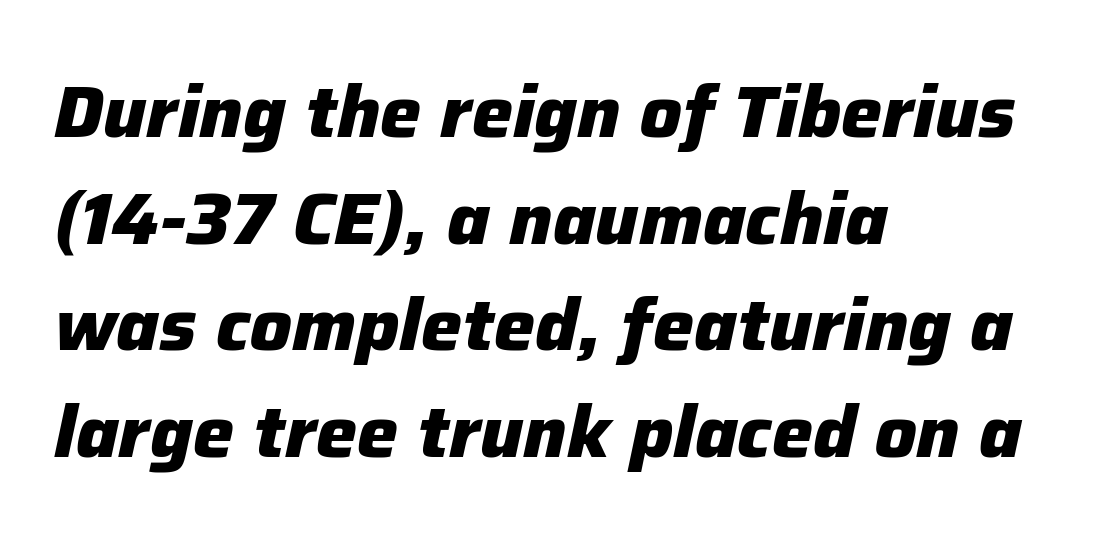
A typesetter would call this leading conventional body-copy spacing. Compared with a centered layout, this one pins lines to the left instead. The glyphs look as if they've been sheared to an angle. Tracking here is standard; glyphs follow each other at the usual distance. The rendering uses a bold face; every stroke is thick and dark. The passage shown is typed in a proportional face where columns would drift.
